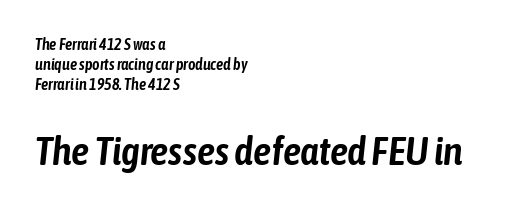
The glyphs look as if they've been sheared to an angle. The rendering enlarges the type as you move from the upper chunk to the lower. This sample uses plain, unmodified letter spacing. You could not count columns in this text — the font is proportionally spaced.
